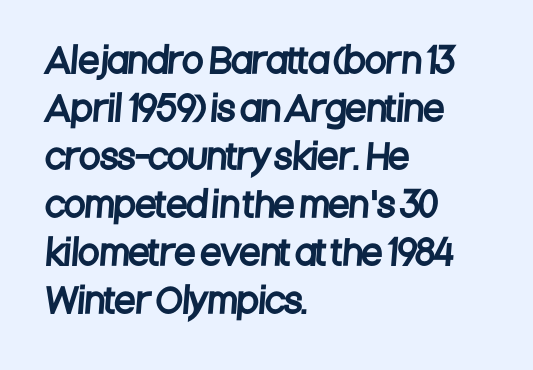
Q: Is the typeface a serif or a sans-serif typeface? A: Sans-serif.
Q: Is the text underlined? A: No.
Q: How is the paragraph aligned? A: Left-aligned.
Q: Is the spacing between letters normal or unusually wide? A: Normal.
Q: Is the spacing between lines tight, normal or loose? A: Normal.
Q: Width (condensed, normal, or wide)? A: Condensed.
Q: Stroke contrast? A: Low.
Q: x-height? A: Large.
Q: Monospaced? A: No.
